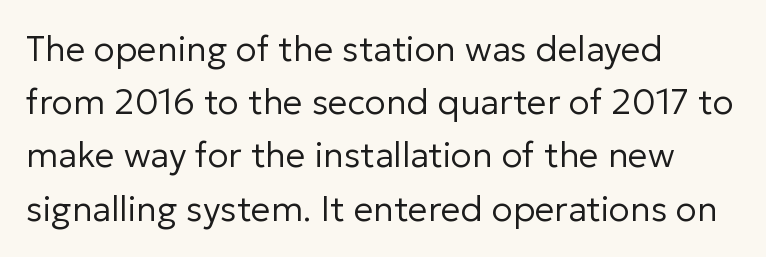
{"serif": "no", "italic": "no", "bold": "no", "weight": "regular", "width": "normal", "stroke_contrast": "low", "x_height": "medium", "monospaced": "no", "underline": "no", "align": "left", "line_spacing": "normal", "line_spacing_ratio": 1.52, "letter_spacing": "normal", "letter_spacing_em": 0.0, "glyph_px": 35}
